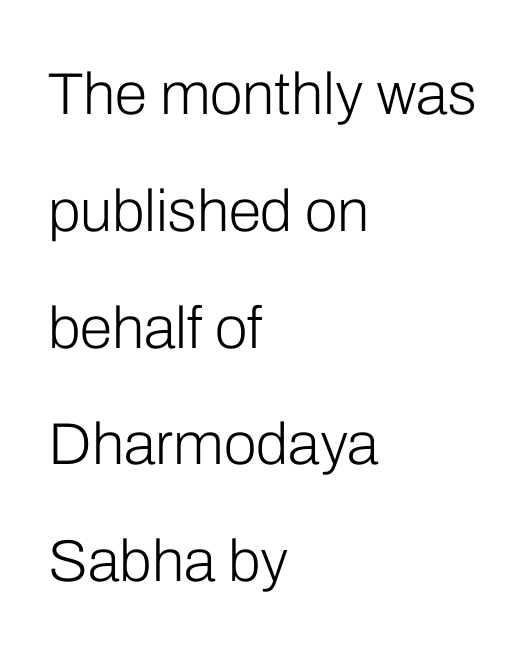
Q: Is the text bold? A: No.
Q: Is the text italic (slanted)? A: No, it is upright.
Q: Is the typeface a serif or a sans-serif typeface? A: Sans-serif.
Q: Is the text underlined? A: No.
Q: How is the paragraph aligned? A: Left-aligned.
Q: Is the spacing between letters normal or unusually wide? A: Normal.
Q: Is the spacing between lines tight, normal or loose? A: Loose.
Q: Width (condensed, normal, or wide)? A: Normal.
Q: Stroke contrast? A: Low.
Q: x-height? A: Medium.
Q: Monospaced? A: No.
